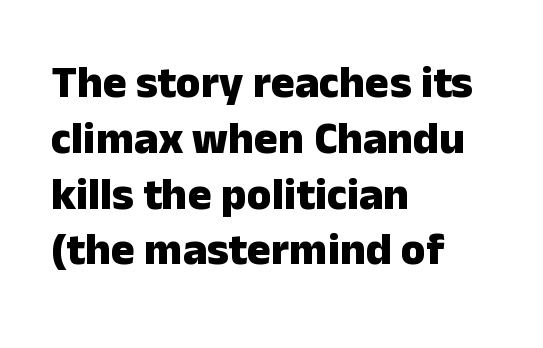
Strokes here are thick enough to call this a true bold. The typography opts for an upright posture over an oblique one. Is this a fixed-width face? No — the glyphs have proportional, varying widths. The space directly below the letters is spotless. Casual observation: everything's shoved over to the left. These lines are composed in type without serifs.
